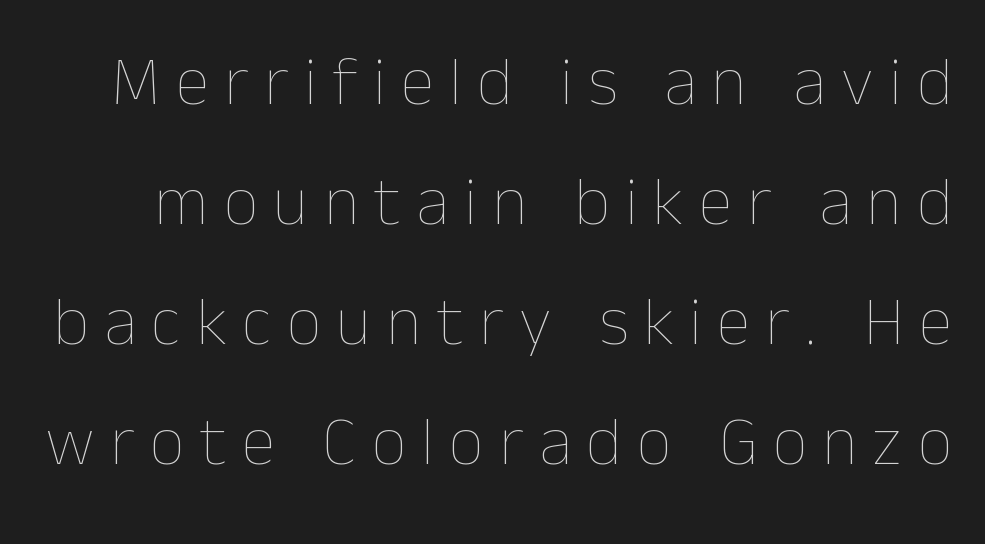
The strip under each line holds only bare page. Notice how the stems are strictly vertical — no italics here. In terms of letterspacing, this is a distinctly airy, spread setting. Proportional: the letters do not fall into vertical columns. The typesetting does not lean heavy: it is not bold.
